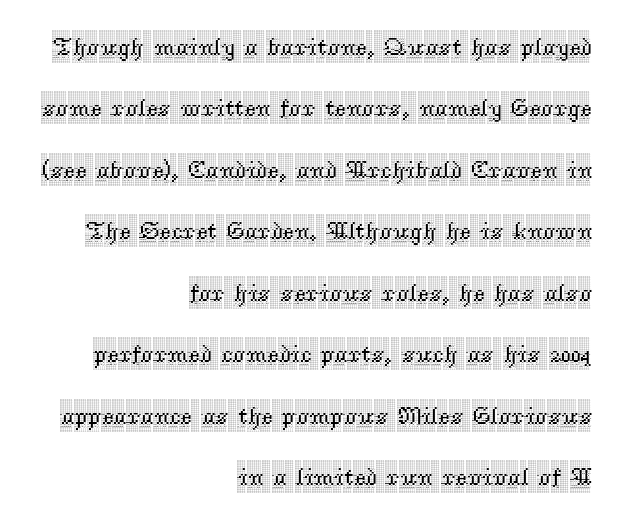
Is the block centered? No — it sits flush against the right margin. Bare-footed words on every line. Upright lettering throughout. Vertically, the passage feels expansive, rows floating well apart. The letters sit at their default tracking, neither squeezed nor spread.
